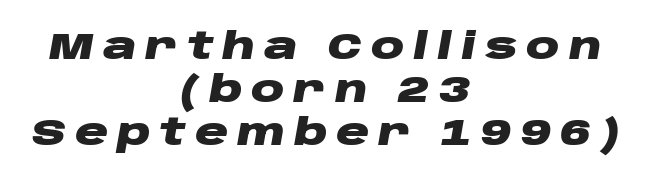
The horizontal fit of the characters is loose and conspicuously gappy. The area under the type is left untouched. An italicized treatment has been applied to the whole sample. You could not count columns in this text — the font is proportionally spaced. The compositor balanced each line on the midline.
